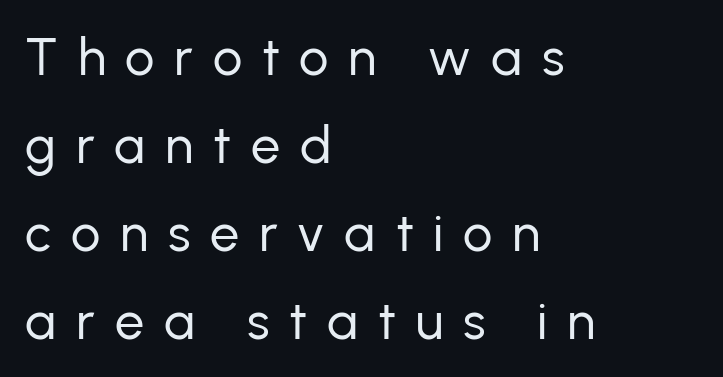
Here the designer chose a conventional face with non-uniform glyph widths. Stroke thickness stays within the range of a standard reading face or lighter. The type sits square on the baseline with zero lean. Between one letter and the next there's a generous, obvious gap. The lines in this sample share a left origin and differ only in where they stop. You can tell from the bare stems that sans-serif type was used.
